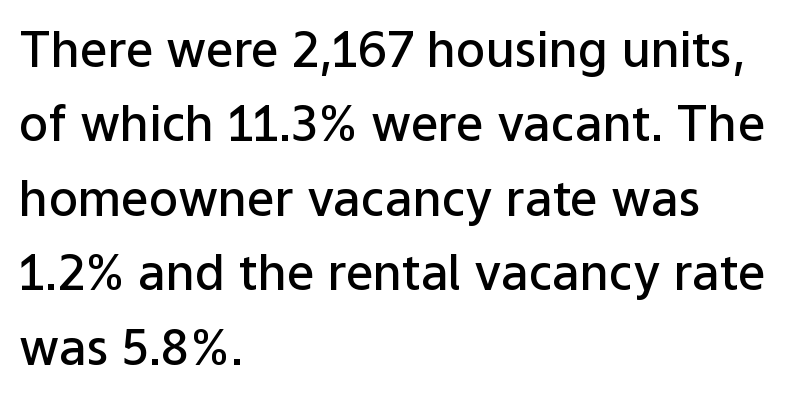
Line beginnings align vertically; line endings do not. The strokes are fattened partway — semibold, not bold. Characters follow at the spacing the type designer built in. This block has exactly the height ordinary leading produces. The area under the type is left untouched.
